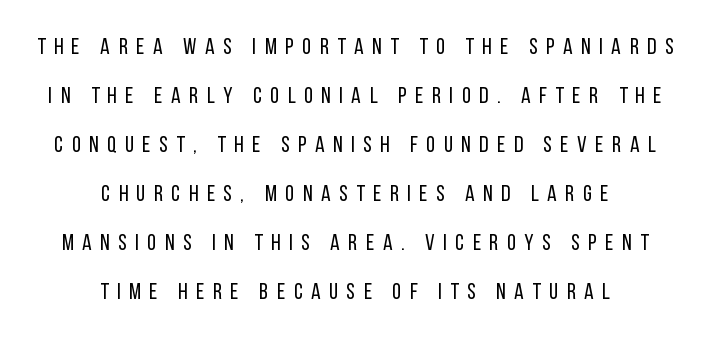
Q: Is the text bold? A: No.
Q: Is the text italic (slanted)? A: No, it is upright.
Q: Is the text underlined? A: No.
Q: How is the paragraph aligned? A: Centered.
Q: Is the spacing between letters normal or unusually wide? A: Unusually wide.
Q: Is the spacing between lines tight, normal or loose? A: Loose.
